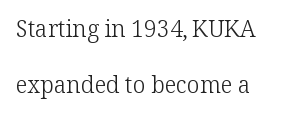
Q: Is the text bold? A: No.
Q: Is the text italic (slanted)? A: No, it is upright.
Q: Is the text underlined? A: No.
Q: Is the spacing between letters normal or unusually wide? A: Normal.
Q: Is the spacing between lines tight, normal or loose? A: Loose.
